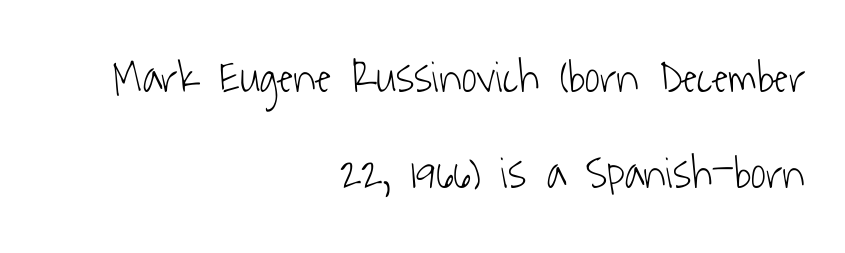
The image shows 46 px light, condensed sans-serif type; set right-aligned, loose line spacing (2.08x), normal letter spacing, not underlined; low stroke contrast and a medium x-height.
